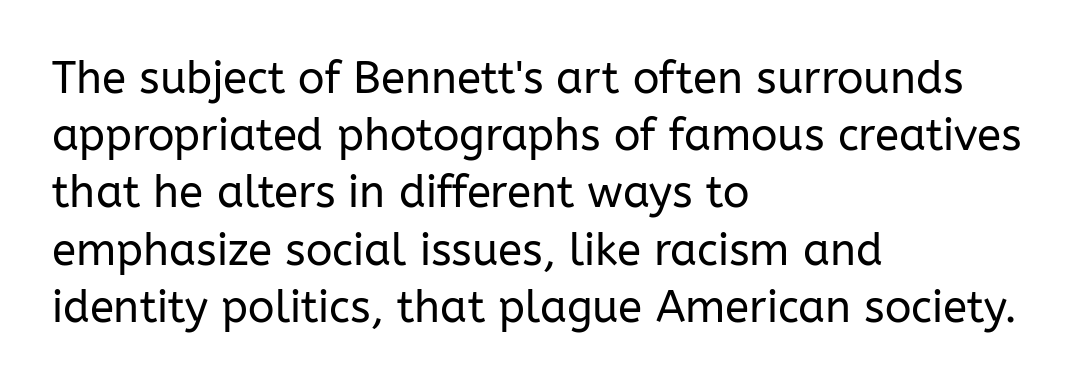
The characters are drawn with everyday or finer stroke widths. Check the space under the baseline: it is left empty. This is the regular roman posture of the typeface. Unlike a traditional serif, this face leaves its strokes unadorned. The horizontal fit of the characters is conventional and even.
